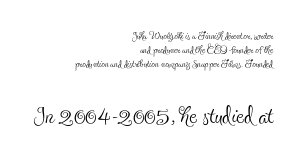
The image shows 34 px thin, condensed serif type; set right-aligned, tight line spacing (0.99x), normal letter spacing, not underlined; the second (bottom) block is 2.43x larger; a small x-height.
